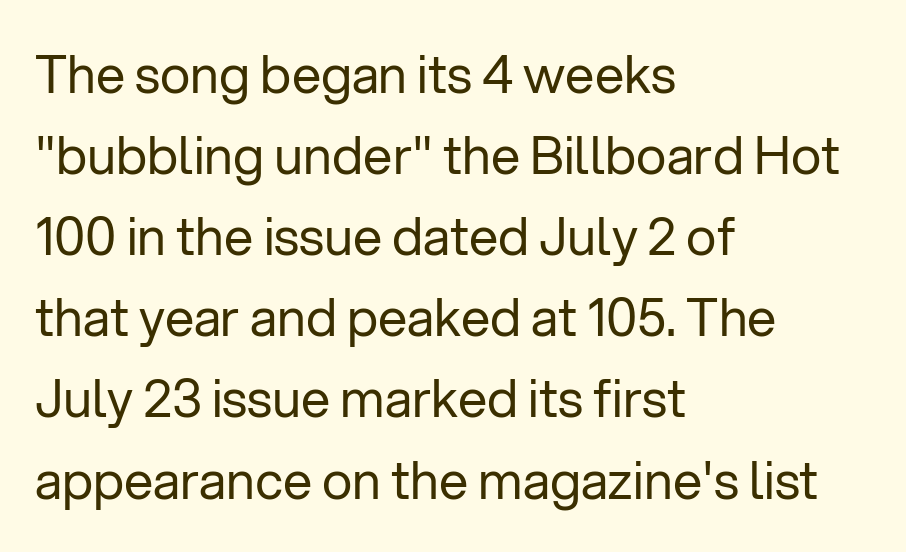
Ordinary non-slanted type is in use. Looks like regular typesetting: each glyph gets only the width it needs. Visually the block forms a straight wall on the left and a jagged coastline on the right. Each stroke keeps to a modest, everyday thickness or less.
